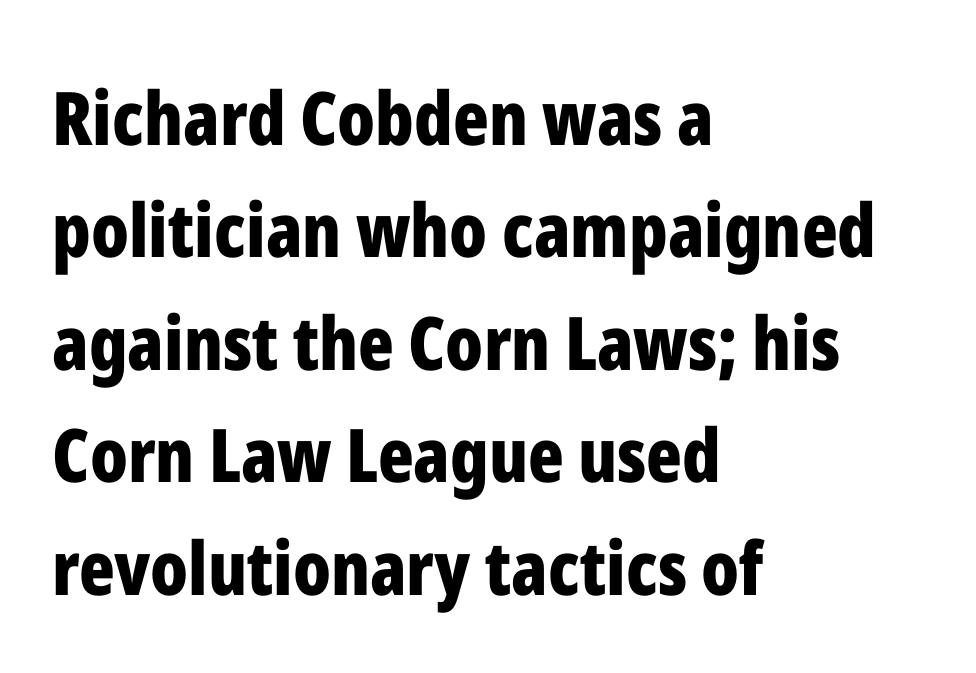
Q: Is the text bold? A: Yes.
Q: Is the text italic (slanted)? A: No, it is upright.
Q: Is the typeface a serif or a sans-serif typeface? A: Sans-serif.
Q: Is the text underlined? A: No.
Q: How is the paragraph aligned? A: Left-aligned.
Q: Is the spacing between letters normal or unusually wide? A: Normal.
Q: Is the spacing between lines tight, normal or loose? A: Normal.
Q: Width (condensed, normal, or wide)? A: Condensed.
Q: Stroke contrast? A: Low.
Q: x-height? A: Medium.
Q: Monospaced? A: No.
